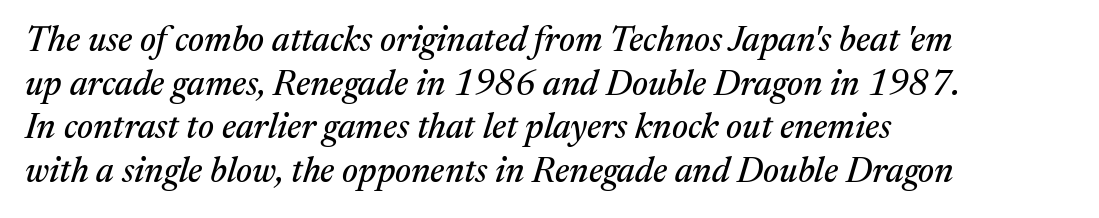
The letters are slanted; this is an italic face. The paragraph shown leans on its left margin. Note: serifs present on the glyphs. Does extra space separate the letters? No, they use regular spacing. Compared with typical paragraphs, the rows here are spaced about the same. The area under the type is left untouched.
